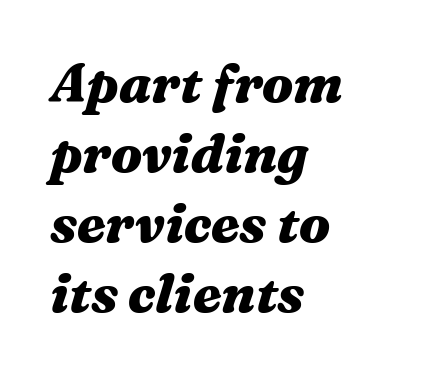
Q: Is the text bold? A: Yes.
Q: Is the text italic (slanted)? A: Yes, it leans right by about 16 degrees.
Q: Is the text underlined? A: No.
Q: How is the paragraph aligned? A: Left-aligned.
Q: Is the spacing between letters normal or unusually wide? A: Normal.
Q: Is the spacing between lines tight, normal or loose? A: Normal.
Q: Width (condensed, normal, or wide)? A: Wide.
Q: Stroke contrast? A: Medium.
Q: x-height? A: Medium.
Q: Monospaced? A: No.
